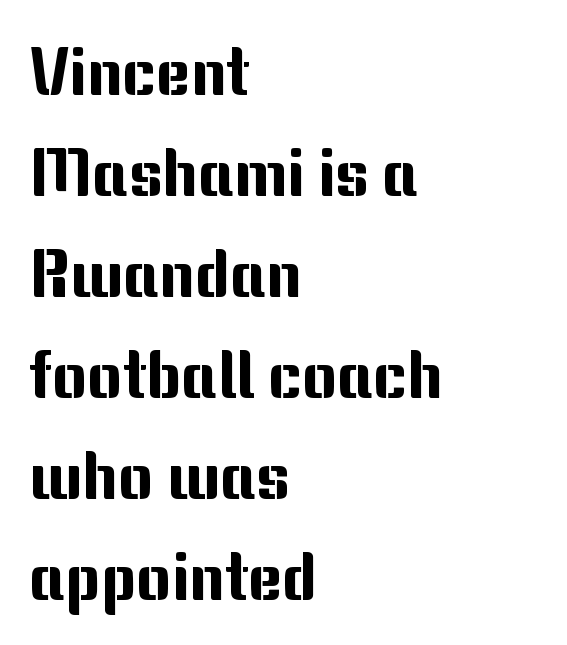
{"serif": "no", "italic": "no", "width": "normal", "stroke_contrast": "medium", "x_height": "medium", "monospaced": "no", "underline": "no", "align": "left", "line_spacing": "normal", "line_spacing_ratio": 1.53, "letter_spacing": "normal", "letter_spacing_em": 0.0, "glyph_px": 66}
